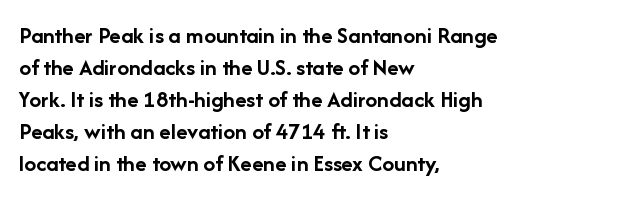
How are the letters spaced? Ordinarily, with no added tracking. Left-aligned paragraph, ragged on the right. The rows are spaced the way most documents space them. The glyphs are unaccompanied by any horizontal stroke below them. Weight check: bold — yes, fully. Ordinary non-slanted type is in use.
